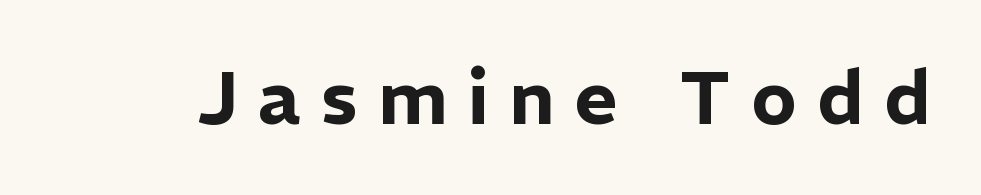
Q: Is the text italic (slanted)? A: No, it is upright.
Q: Is the typeface a serif or a sans-serif typeface? A: Sans-serif.
Q: Is the text underlined? A: No.
Q: Is the spacing between letters normal or unusually wide? A: Unusually wide.
Q: Width (condensed, normal, or wide)? A: Normal.
Q: Stroke contrast? A: Low.
Q: x-height? A: Medium.
Q: Monospaced? A: No.
